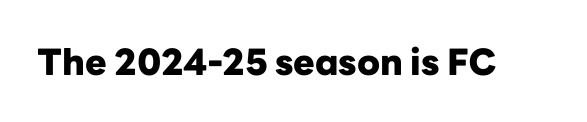
Look at the tracking — it's just the regular setting, nothing added. The strip under each line holds only bare page. Italic? Not at all — the glyphs are vertical. Are there feet on the stems? There aren't — it's a sans. The rendering uses natural spacing where letterforms have individual widths. Strong, thick strokes mark this as bold type.
